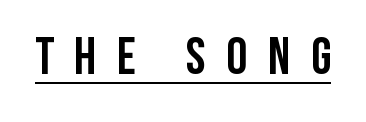
The strokes are fattened all the way to bold. Underlined type. In terms of posture, this sample is upright. The rendering uses natural spacing where letterforms have individual widths. Classification — sans serif. How are the letters spaced? Widely, with obvious added tracking.
